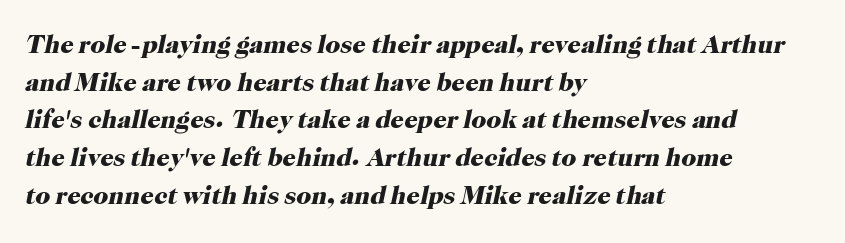
Q: Is the text bold? A: Yes.
Q: Is the text italic (slanted)? A: Yes, it leans right by about 12 degrees.
Q: Is the text underlined? A: No.
Q: How is the paragraph aligned? A: Left-aligned.
Q: Is the spacing between letters normal or unusually wide? A: Normal.
Q: Is the spacing between lines tight, normal or loose? A: Normal.
